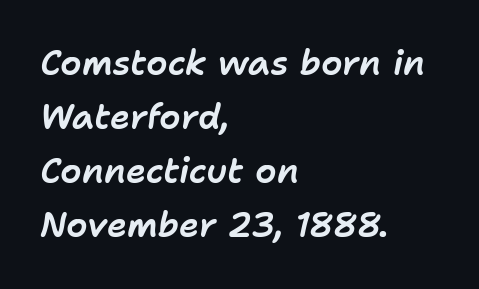
The image shows 34 px text type, italic (leaning right); set left-aligned, normal line spacing (1.59x), normal letter spacing, not underlined; low stroke contrast and a medium x-height.
